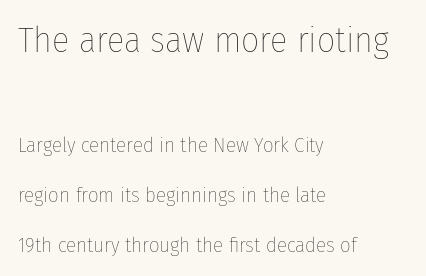
{"italic": "no", "bold": "no", "weight": "thin", "width": "condensed", "stroke_contrast": "low", "x_height": "medium", "monospaced": "no", "underline": "no", "align": "left", "line_spacing": "loose", "line_spacing_ratio": 2.37, "letter_spacing": "normal", "letter_spacing_em": 0.0, "larger_block": "first", "size_ratio": 1.71, "glyph_px": 36}
